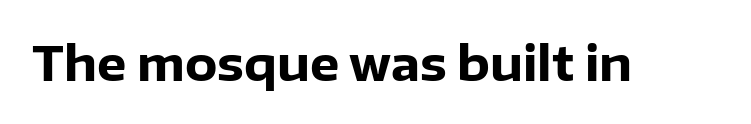
This rendering leaves character spacing at its baseline value. The face used here has the dense, thick strokes of a bold. Look at the bottom of the vertical strokes: they stop flat, with no serifs. The rendering uses natural spacing where letterforms have individual widths.
